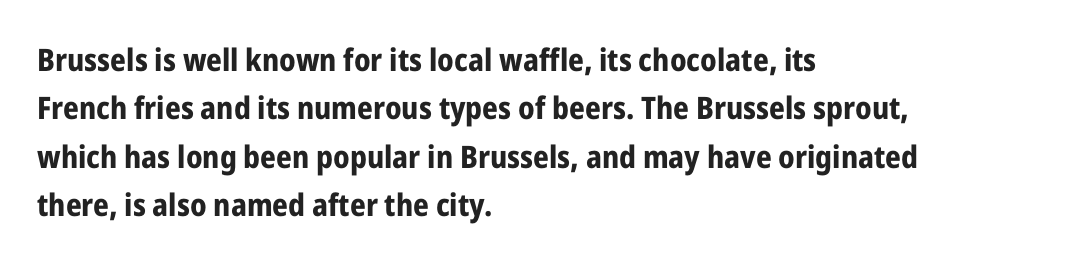
Q: Is the text bold? A: Yes.
Q: Is the text italic (slanted)? A: No, it is upright.
Q: Is the typeface a serif or a sans-serif typeface? A: Sans-serif.
Q: Is the text underlined? A: No.
Q: How is the paragraph aligned? A: Left-aligned.
Q: Is the spacing between letters normal or unusually wide? A: Normal.
Q: Is the spacing between lines tight, normal or loose? A: Normal.
Q: Width (condensed, normal, or wide)? A: Condensed.
Q: Stroke contrast? A: Low.
Q: x-height? A: Medium.
Q: Monospaced? A: No.
